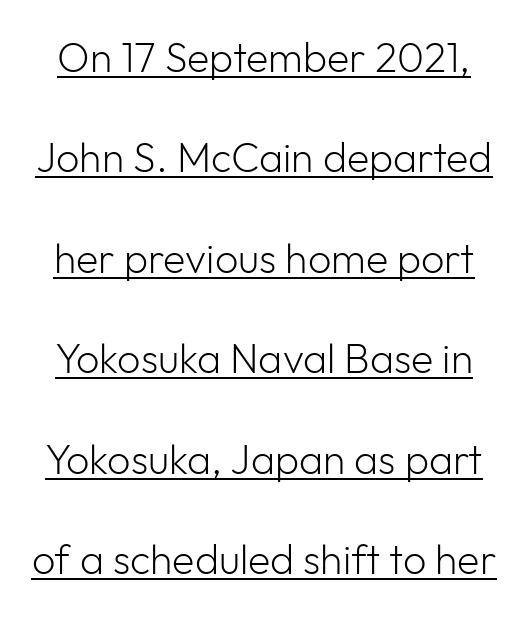
The image shows 41 px light sans-serif type, upright; set loose line spacing (2.45x), normal letter spacing, underlined; low stroke contrast and a medium x-height.
